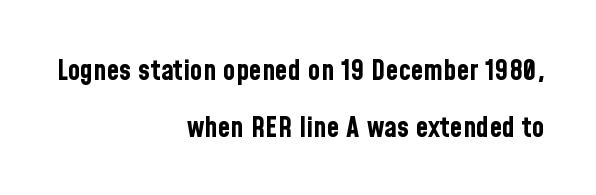
The image shows 29 px bold, condensed sans-serif type, upright; set right-aligned, loose line spacing (1.95x), normal letter spacing, not underlined; low stroke contrast and a medium x-height.
